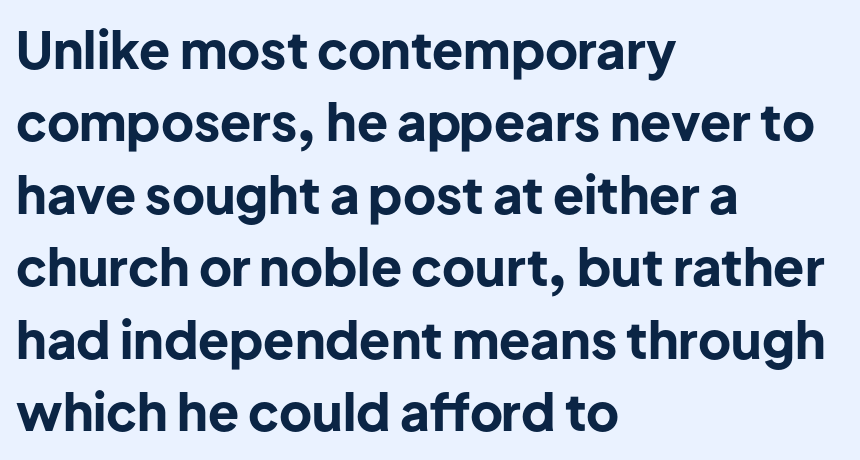
Does the weight exceed regular? Yes, all the way to bold. Proportional: the letters do not fall into vertical columns. Vertical strokes here are truly vertical. The horizontal fit of the characters is conventional and even. Vertical spacing — default.
